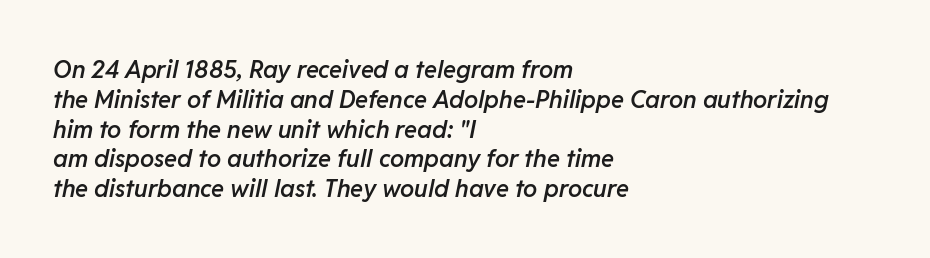
The image shows 24 px text type, italic (leaning right); set left-aligned, line spacing 1.24x, normal letter spacing, not underlined.
